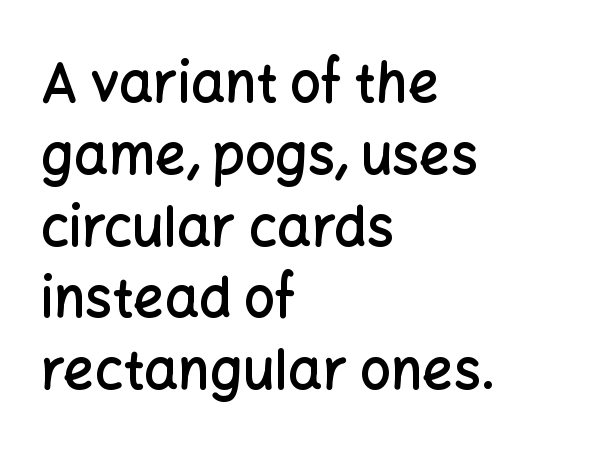
Q: Is the text bold? A: Semi-bold.
Q: Is the text italic (slanted)? A: No, it is upright.
Q: Is the typeface a serif or a sans-serif typeface? A: Sans-serif.
Q: Is the text underlined? A: No.
Q: How is the paragraph aligned? A: Left-aligned.
Q: Is the spacing between letters normal or unusually wide? A: Normal.
Q: Is the spacing between lines tight, normal or loose? A: Normal.
Q: Width (condensed, normal, or wide)? A: Normal.
Q: Stroke contrast? A: Low.
Q: x-height? A: Medium.
Q: Monospaced? A: No.
